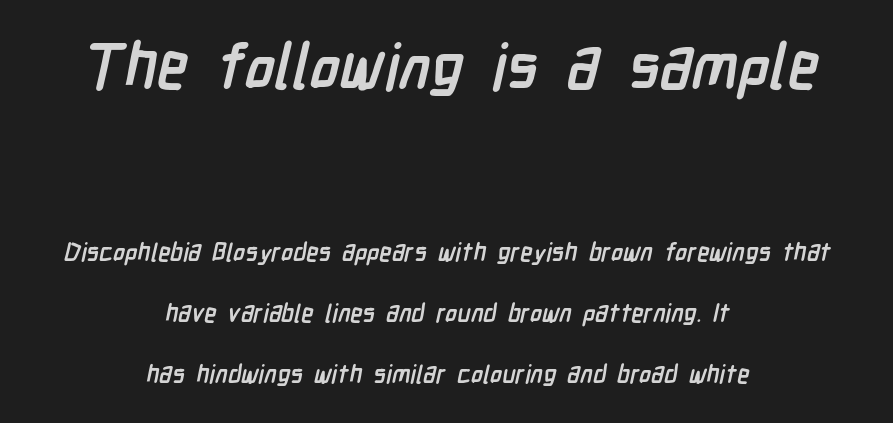
The image shows 63 px semibold, condensed sans-serif type; set centered, loose line spacing (2.45x), normal letter spacing, not underlined; the first (top) block is 2.52x larger; low stroke contrast and a medium x-height.
